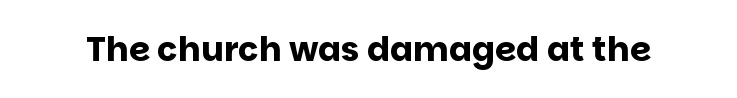
{"serif": "no", "italic": "no", "bold": "yes", "weight": "bold", "width": "normal", "stroke_contrast": "low", "x_height": "large", "monospaced": "no", "underline": "no", "letter_spacing": "normal", "letter_spacing_em": 0.0, "glyph_px": 34}
